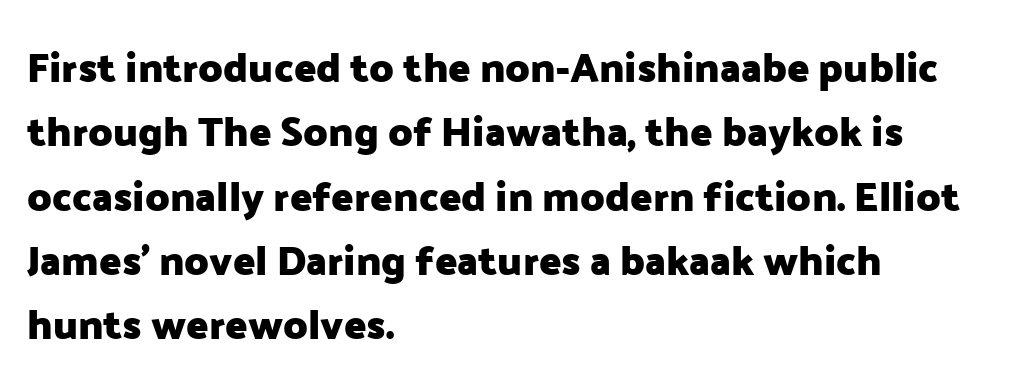
Q: Is the text bold? A: Yes.
Q: Is the text italic (slanted)? A: No, it is upright.
Q: Is the typeface a serif or a sans-serif typeface? A: Sans-serif.
Q: Is the text underlined? A: No.
Q: How is the paragraph aligned? A: Left-aligned.
Q: Is the spacing between letters normal or unusually wide? A: Normal.
Q: Is the spacing between lines tight, normal or loose? A: Normal.
Q: Width (condensed, normal, or wide)? A: Normal.
Q: Stroke contrast? A: Low.
Q: x-height? A: Medium.
Q: Monospaced? A: No.
